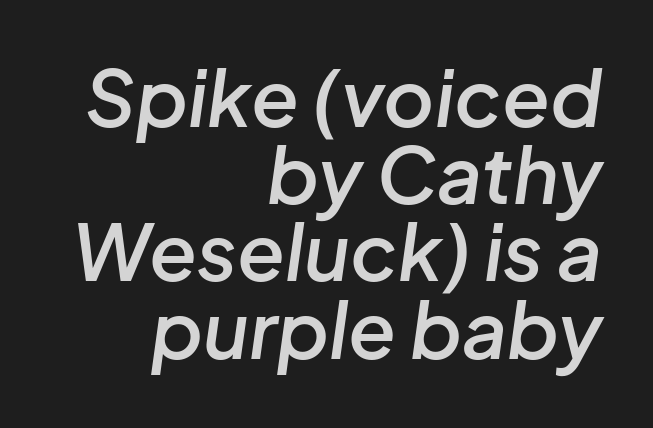
Honestly, the rows look squashed on top of each other. The gaps between neighbouring characters are ordinary and unremarkable. The rendering uses natural spacing where letterforms have individual widths. A typesetter would mark this as italic.
